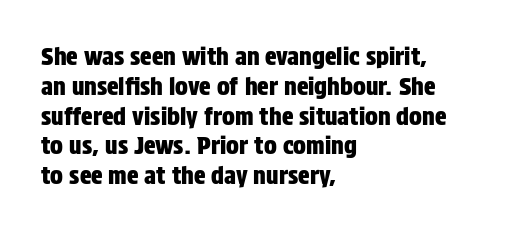
{"italic": "no", "underline": "no", "align": "left", "line_spacing_ratio": 1.24, "letter_spacing": "normal", "letter_spacing_em": 0.0, "glyph_px": 24}
